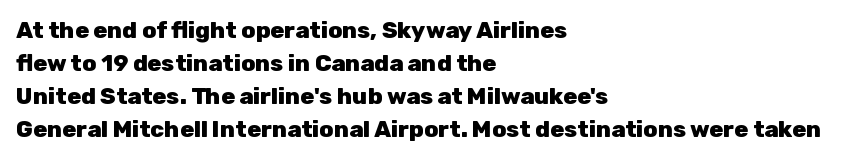
Q: Is the text bold? A: Yes.
Q: Is the text italic (slanted)? A: No, it is upright.
Q: Is the text underlined? A: No.
Q: How is the paragraph aligned? A: Left-aligned.
Q: Is the spacing between letters normal or unusually wide? A: Normal.
Q: Is the spacing between lines tight, normal or loose? A: Normal.
